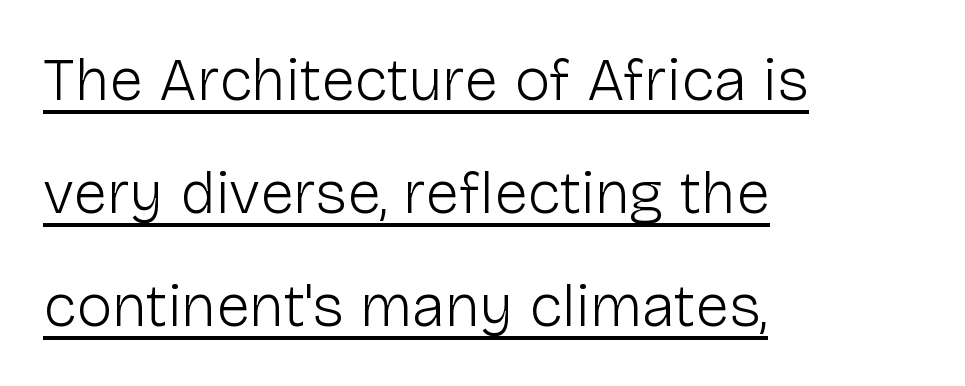
Inter-character spacing is left at the font's built-in metrics. This sample is left-justified, so line endings fall wherever the words run out. Here the designer chose a conventional face with non-uniform glyph widths. Check the space under the baseline: a stroke is drawn there. This sample uses an upright cut, with every glyph sitting square on the baseline. Typographically, this falls in the sans-serif category.
